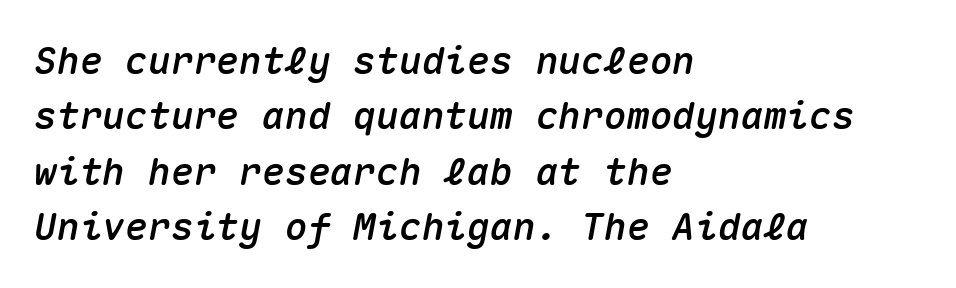
{"italic": "yes", "lean": "right", "slant_degrees": 10, "width": "normal", "stroke_contrast": "medium", "x_height": "medium", "monospaced": "yes", "underline": "no", "align": "left", "line_spacing": "normal", "line_spacing_ratio": 1.46, "letter_spacing": "normal", "letter_spacing_em": 0.0, "glyph_px": 38}
